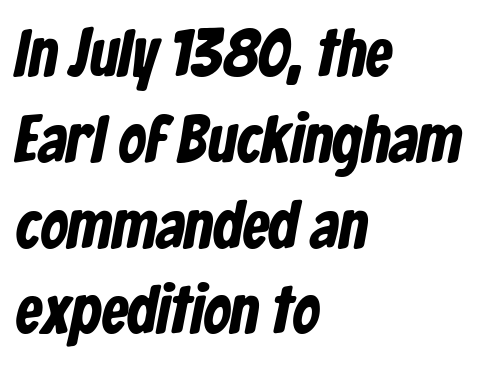
Q: Is the typeface a serif or a sans-serif typeface? A: Sans-serif.
Q: Is the text underlined? A: No.
Q: How is the paragraph aligned? A: Left-aligned.
Q: Is the spacing between letters normal or unusually wide? A: Normal.
Q: Is the spacing between lines tight, normal or loose? A: Normal.
Q: Width (condensed, normal, or wide)? A: Condensed.
Q: Stroke contrast? A: Low.
Q: x-height? A: Medium.
Q: Monospaced? A: No.
